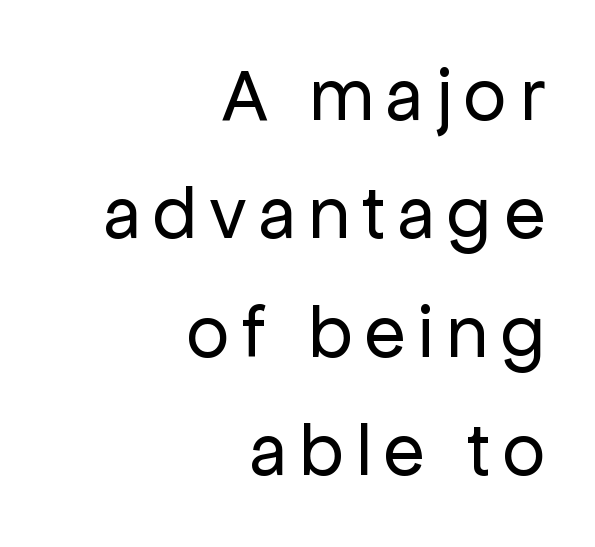
The image shows 75 px regular-weight sans-serif type, upright; set right-aligned, normal line spacing (1.58x), not underlined; low stroke contrast and a medium x-height.
